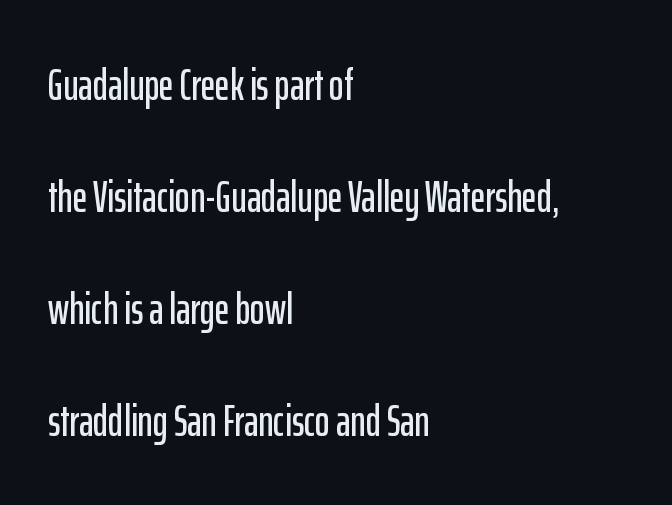
You could not count columns in this text — the font is proportionally spaced. The baseline area is clear. A typesetter would label this face a sans. This sample uses plain, unmodified letter spacing. Reading down the block, your eye returns to a fixed left position each line. Posture: vertical.
